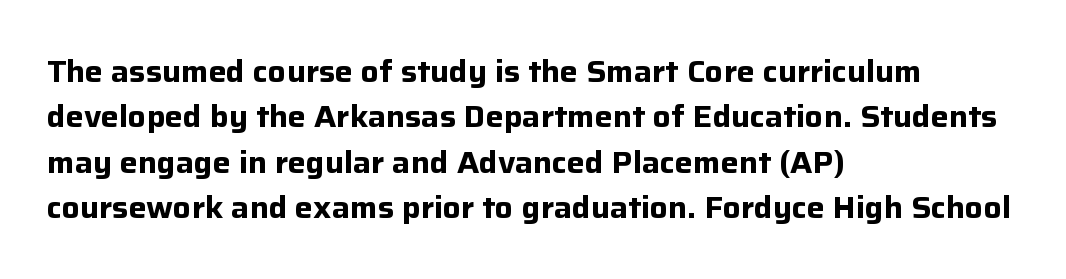
The image shows 30 px bold sans-serif type, upright; set left-aligned, normal line spacing (1.51x), normal letter spacing, not underlined; low stroke contrast and a medium x-height.
